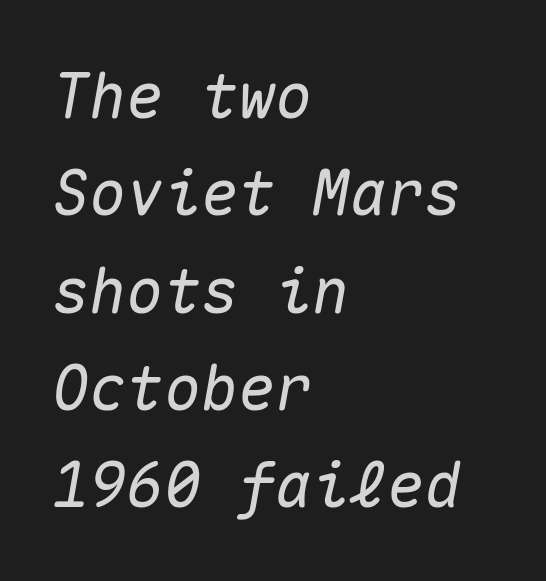
{"italic": "yes", "lean": "right", "slant_degrees": 10, "width": "normal", "stroke_contrast": "medium", "x_height": "medium", "monospaced": "yes", "underline": "no", "align": "left", "line_spacing": "normal", "line_spacing_ratio": 1.57, "letter_spacing": "normal", "letter_spacing_em": 0.0, "glyph_px": 62}
